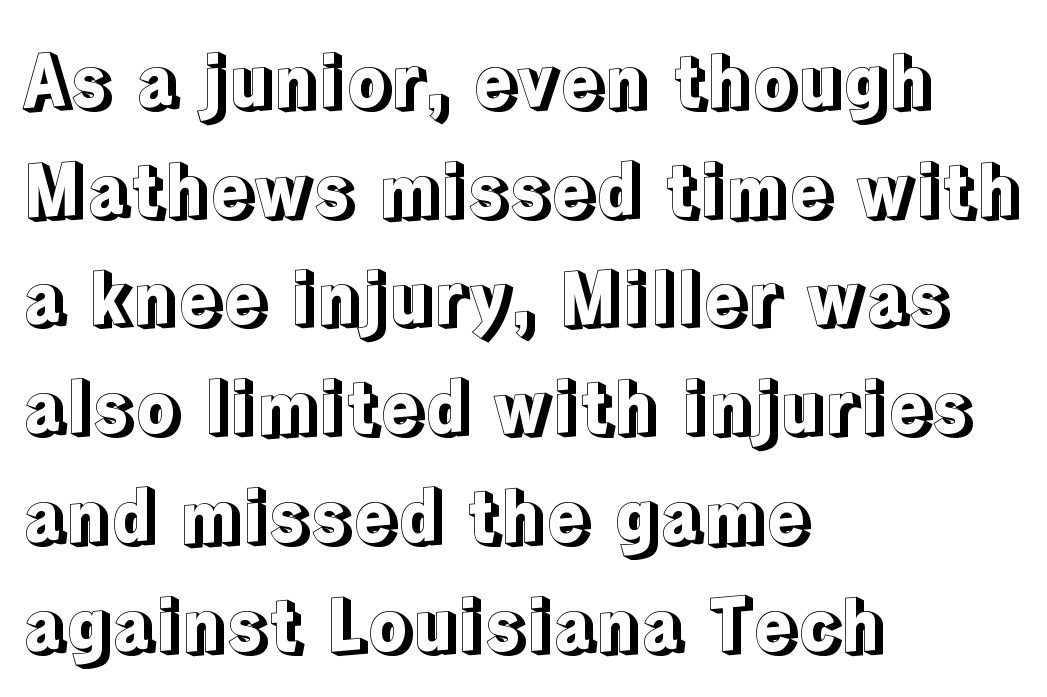
Casual observation: everything's shoved over to the left. The area under the type is left untouched. If you measured baseline to baseline, you'd find a middling distance. If you drew a line through each stem, it would be perfectly vertical. Here the glyphs are tracked normally, forming tight word shapes.
